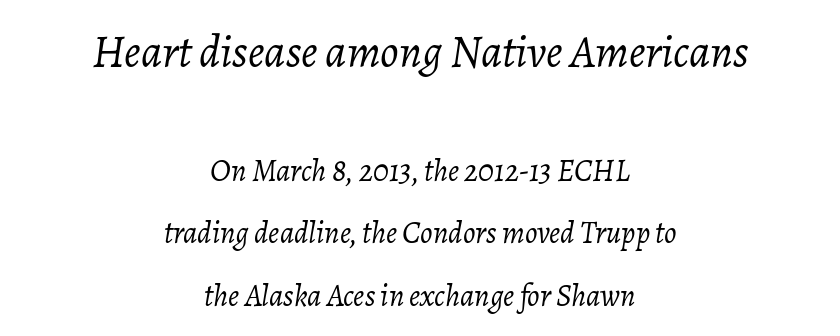
{"italic": "yes", "lean": "right", "slant_degrees": 7, "bold": "no", "weight": "light", "width": "normal", "stroke_contrast": "low", "x_height": "medium", "monospaced": "no", "underline": "no", "align": "center", "line_spacing": "loose", "line_spacing_ratio": 2.02, "letter_spacing": "normal", "letter_spacing_em": 0.0, "larger_block": "first", "size_ratio": 1.48, "glyph_px": 46}
